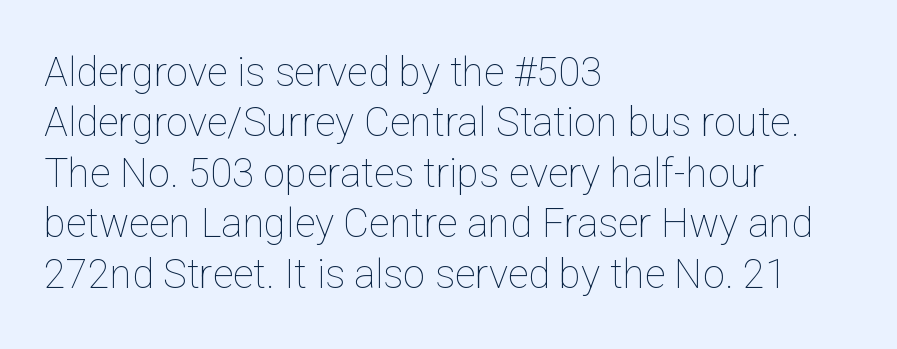
This sample has the flowing, uneven cadence of proportional lettering. Ink coverage per letter is moderate at most. What stands out about the letter spacing? Nothing — it is the standard amount. Quick note: underline off.
